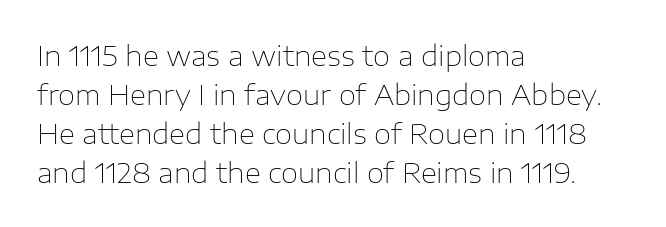
Unbolded letterforms with no extra heft. This rendering leaves character spacing at its baseline value. You can tell from the bare stems that sans-serif type was used. A typesetter would mark this as roman, not italic.
